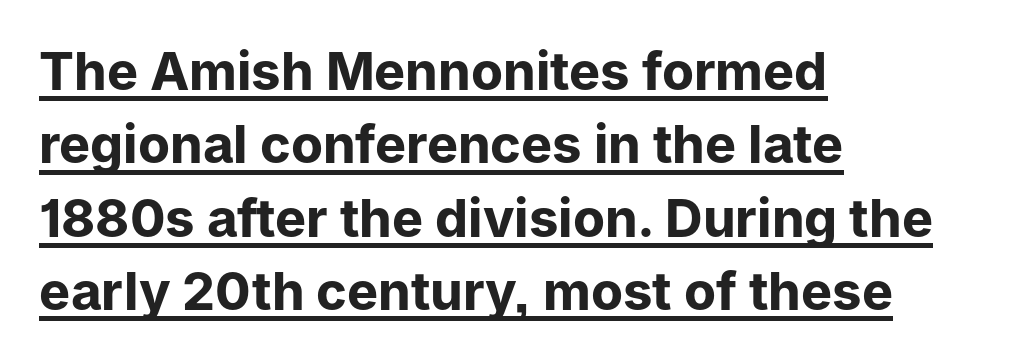
The image shows 52 px bold sans-serif type, upright; set left-aligned, normal line spacing (1.41x), normal letter spacing, underlined; low stroke contrast and a medium x-height.
